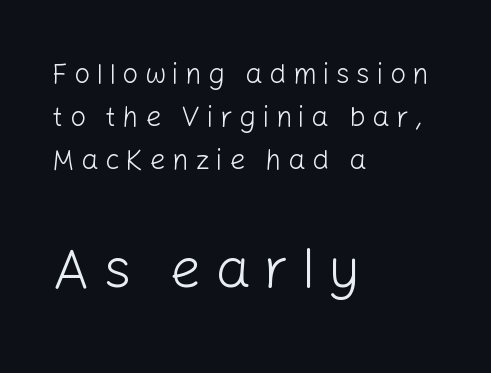
{"serif": "no", "italic": "no", "bold": "no", "weight": "light", "width": "normal", "stroke_contrast": "low", "x_height": "medium", "monospaced": "no", "underline": "no", "align": "left", "line_spacing": "normal", "line_spacing_ratio": 1.54, "letter_spacing": "wide", "letter_spacing_em": 0.23, "larger_block": "second", "size_ratio": 2.0, "glyph_px": 56}
